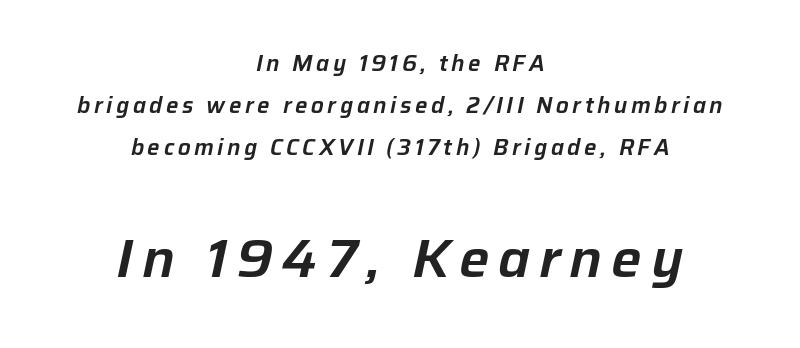
Each line is balanced around a shared central axis. The letters in the lower block stand taller than those in the block above. Quick note: underline off. These lines stand farther apart than default settings would place them. The letters advance in unequal steps, a hallmark of proportional type.
